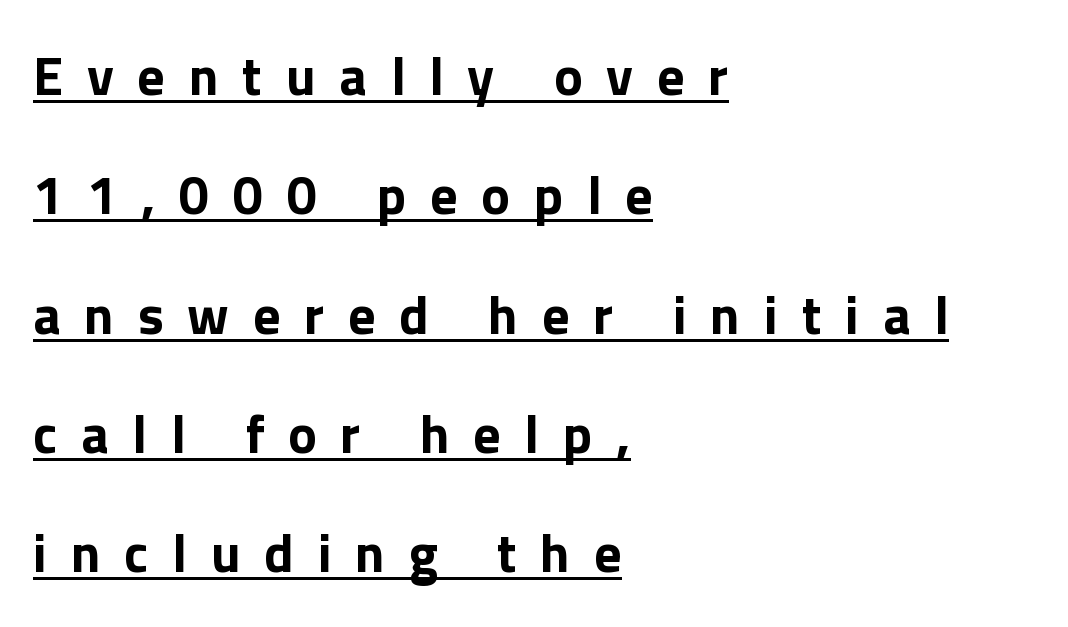
{"serif": "no", "italic": "no", "bold": "yes", "weight": "bold", "width": "normal", "stroke_contrast": "low", "x_height": "medium", "monospaced": "no", "underline": "yes", "align": "left", "line_spacing": "loose", "line_spacing_ratio": 2.21, "letter_spacing": "wide", "letter_spacing_em": 0.44, "glyph_px": 54}
